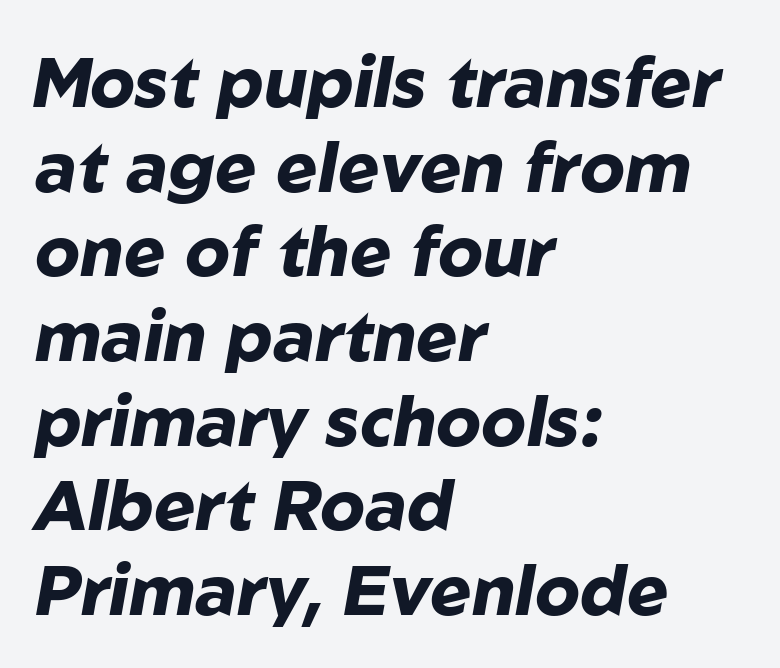
{"italic": "yes", "lean": "right", "slant_degrees": 10, "bold": "yes", "weight": "heavy", "width": "normal", "stroke_contrast": "low", "x_height": "medium", "monospaced": "no", "underline": "no", "align": "left", "line_spacing_ratio": 1.21, "letter_spacing": "normal", "letter_spacing_em": 0.0, "glyph_px": 70}
